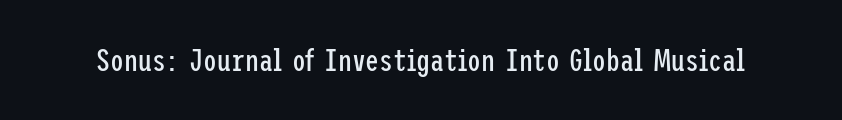
The image shows 31 px regular-weight, condensed sans-serif type, upright; set normal letter spacing, not underlined; low stroke contrast and a medium x-height.
